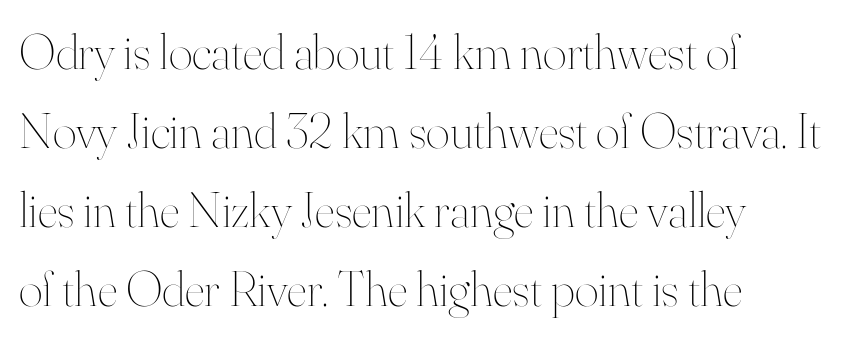
Q: Is the text bold? A: No.
Q: Is the text italic (slanted)? A: No, it is upright.
Q: Is the text underlined? A: No.
Q: How is the paragraph aligned? A: Left-aligned.
Q: Is the spacing between letters normal or unusually wide? A: Normal.
Q: Is the spacing between lines tight, normal or loose? A: Normal.
Q: Width (condensed, normal, or wide)? A: Normal.
Q: Stroke contrast? A: High.
Q: x-height? A: Small.
Q: Monospaced? A: No.
